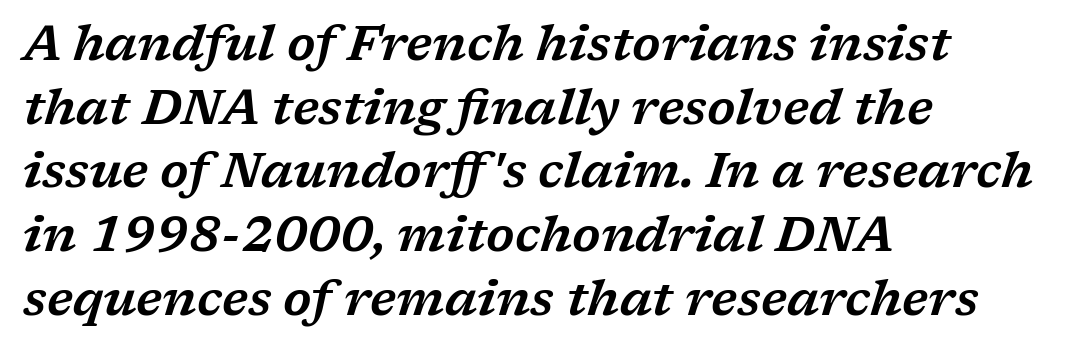
The image shows 49 px wide serif type, italic (leaning right); set left-aligned, normal line spacing (1.3x), normal letter spacing, not underlined; low stroke contrast and a medium x-height.
